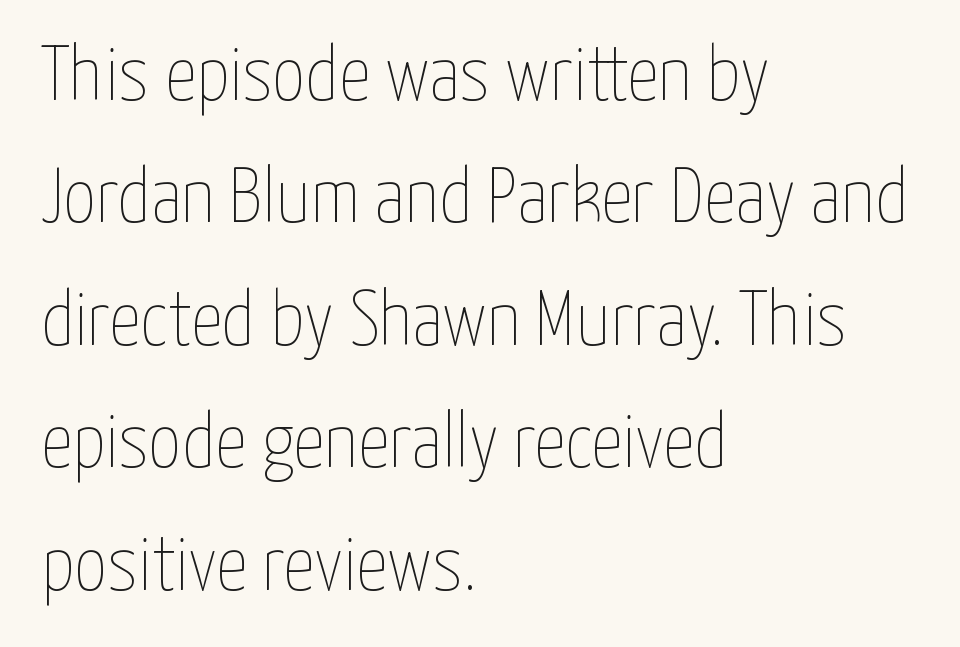
Q: Is the text bold? A: No.
Q: Is the text italic (slanted)? A: No, it is upright.
Q: Is the text underlined? A: No.
Q: How is the paragraph aligned? A: Left-aligned.
Q: Is the spacing between letters normal or unusually wide? A: Normal.
Q: Is the spacing between lines tight, normal or loose? A: Normal.
Q: Width (condensed, normal, or wide)? A: Condensed.
Q: Stroke contrast? A: Low.
Q: x-height? A: Medium.
Q: Monospaced? A: No.
